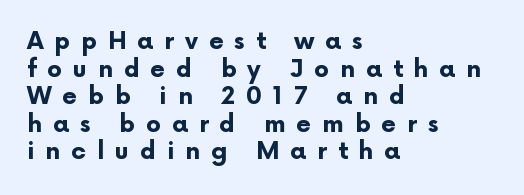
{"italic": "no", "bold": "yes", "underline": "no", "align": "left", "line_spacing": "tight", "line_spacing_ratio": 1.15, "letter_spacing": "wide", "letter_spacing_em": 0.45, "glyph_px": 24}
